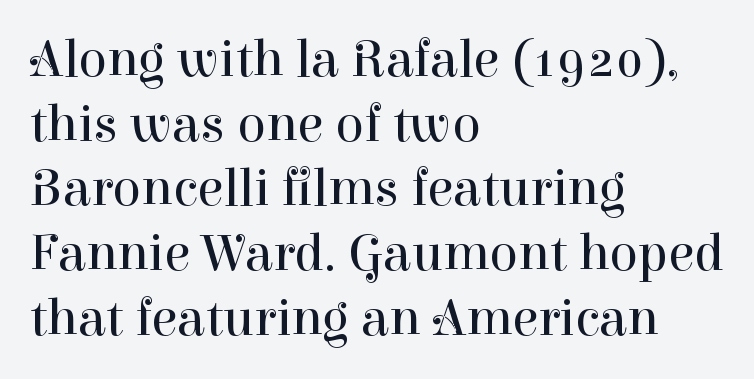
{"serif": "yes", "italic": "no", "bold": "no", "weight": "regular", "width": "normal", "stroke_contrast": "high", "x_height": "medium", "monospaced": "no", "underline": "no", "align": "left", "line_spacing_ratio": 1.22, "letter_spacing": "normal", "letter_spacing_em": 0.0, "glyph_px": 53}
